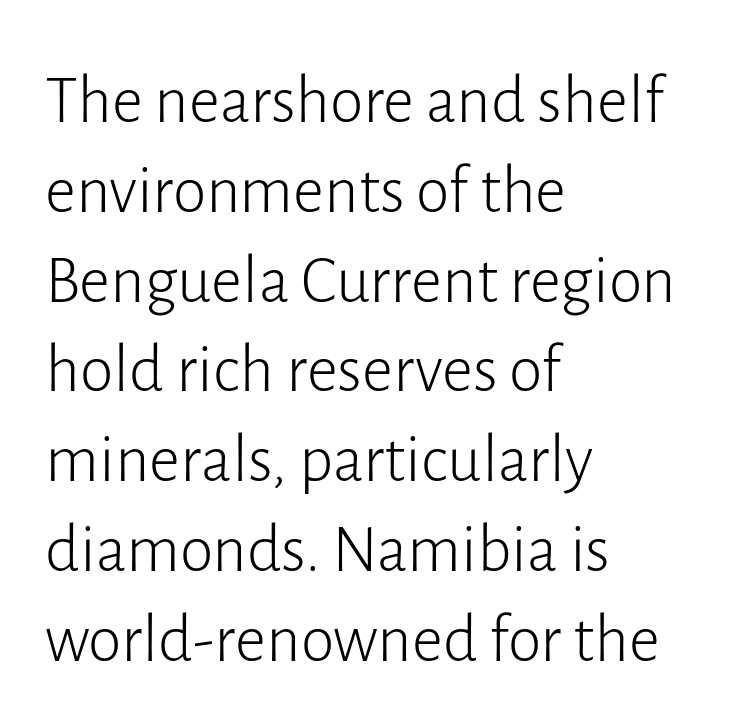
How are the letters spaced? Ordinarily, with no added tracking. The line-height multiplier appears to be the usual default. When letters stand straight like this, we call the style roman or upright. On a weight scale, this lands at 450 or below.
